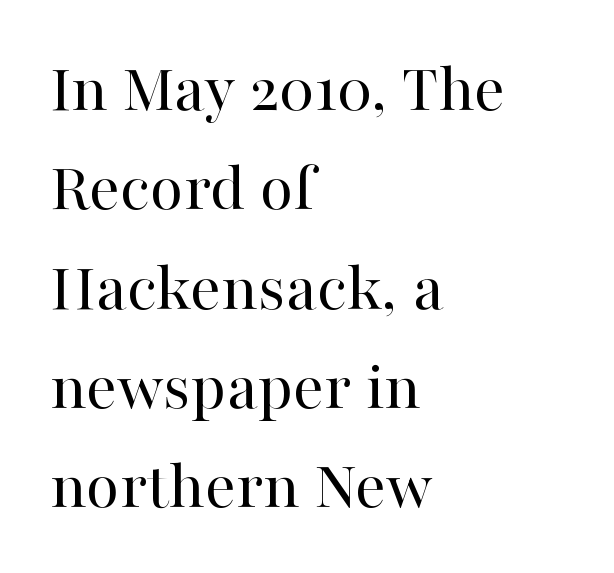
Q: Is the text bold? A: No.
Q: Is the text italic (slanted)? A: No, it is upright.
Q: Is the typeface a serif or a sans-serif typeface? A: Serif.
Q: Is the text underlined? A: No.
Q: How is the paragraph aligned? A: Left-aligned.
Q: Is the spacing between letters normal or unusually wide? A: Normal.
Q: Is the spacing between lines tight, normal or loose? A: Normal.
Q: Width (condensed, normal, or wide)? A: Normal.
Q: Stroke contrast? A: High.
Q: x-height? A: Medium.
Q: Monospaced? A: No.
